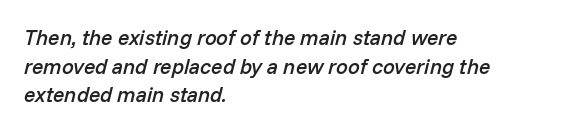
The image shows 21 px text type, italic (leaning right); set left-aligned, normal line spacing (1.36x), normal letter spacing, not underlined.
